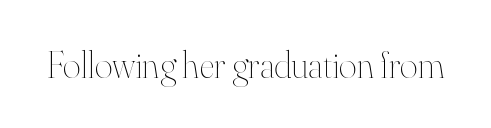
Anything drawn beneath the words? Only blank space. Style check: upright. The face used here is proportionally spaced, like ordinary book or web type. The characters are drawn with everyday or finer stroke widths. Caption: standard tracking, unaltered.
